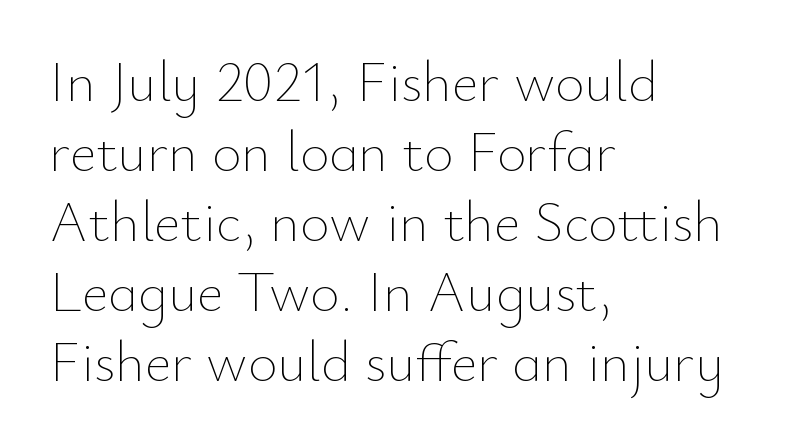
Q: Is the text bold? A: No.
Q: Is the text italic (slanted)? A: No, it is upright.
Q: Is the text underlined? A: No.
Q: How is the paragraph aligned? A: Left-aligned.
Q: Is the spacing between letters normal or unusually wide? A: Normal.
Q: Width (condensed, normal, or wide)? A: Normal.
Q: Stroke contrast? A: Low.
Q: x-height? A: Small.
Q: Monospaced? A: No.
